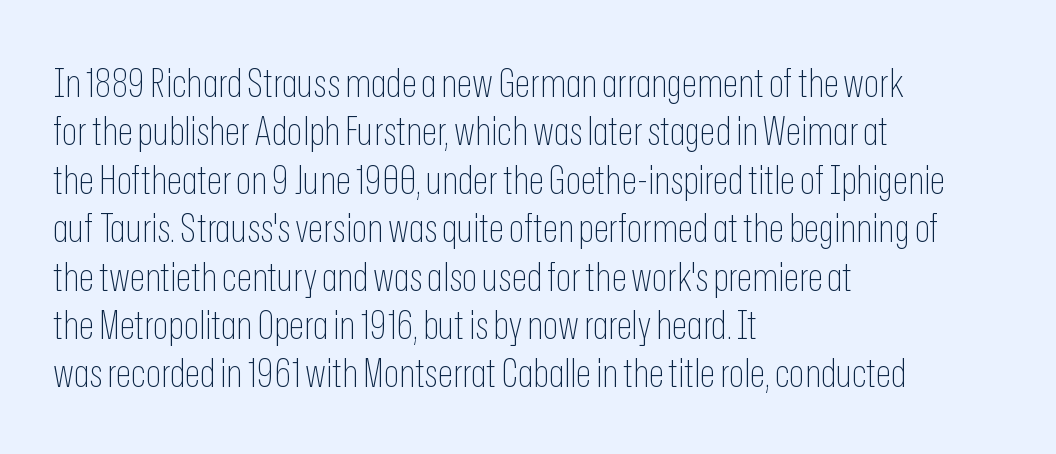
This is the regular roman posture of the typeface. The passage shown is typeset with a sans-serif family. This rendering uses left alignment, leaving the right contour irregular. Underline: absent.
